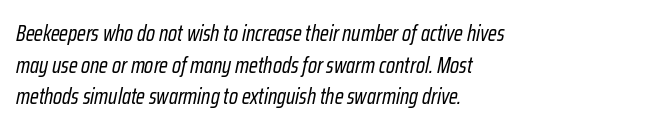
Q: Is the text bold? A: No.
Q: Is the text italic (slanted)? A: Yes, it leans right by about 12 degrees.
Q: Is the text underlined? A: No.
Q: How is the paragraph aligned? A: Left-aligned.
Q: Is the spacing between letters normal or unusually wide? A: Normal.
Q: Is the spacing between lines tight, normal or loose? A: Normal.
